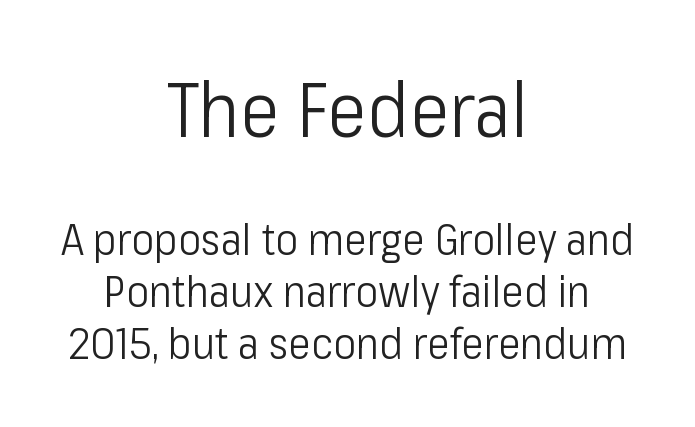
Spacing verdict: proportional, widths tailored to each character. Each line is balanced around a shared central axis. Every stem runs plumb, perpendicular to the baseline. Descenders are the only things crossing below the line. In terms of letterspacing, this is plain default setting. The designer went with a sans here, leaving each stem footless.
